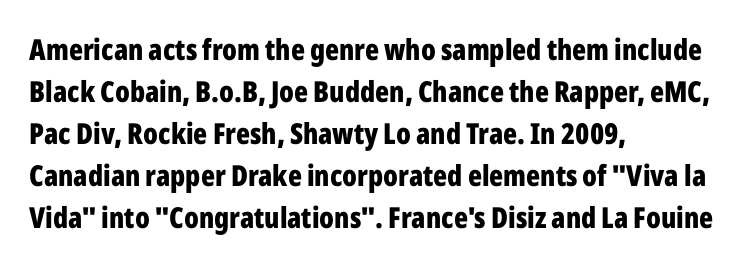
Q: Is the text bold? A: Yes.
Q: Is the text italic (slanted)? A: No, it is upright.
Q: Is the typeface a serif or a sans-serif typeface? A: Sans-serif.
Q: Is the text underlined? A: No.
Q: How is the paragraph aligned? A: Left-aligned.
Q: Is the spacing between letters normal or unusually wide? A: Normal.
Q: Is the spacing between lines tight, normal or loose? A: Normal.
Q: Width (condensed, normal, or wide)? A: Condensed.
Q: Stroke contrast? A: Low.
Q: x-height? A: Medium.
Q: Monospaced? A: No.
